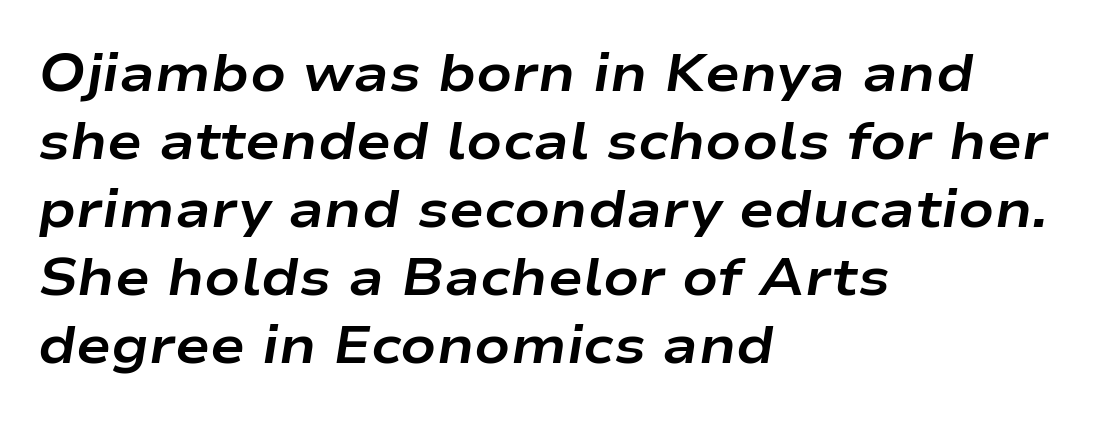
Q: Is the text bold? A: Yes.
Q: Is the text italic (slanted)? A: Yes, it leans right by about 9 degrees.
Q: Is the text underlined? A: No.
Q: How is the paragraph aligned? A: Left-aligned.
Q: Is the spacing between letters normal or unusually wide? A: Normal.
Q: Is the spacing between lines tight, normal or loose? A: Normal.
Q: Width (condensed, normal, or wide)? A: Wide.
Q: Stroke contrast? A: Low.
Q: x-height? A: Medium.
Q: Monospaced? A: No.
